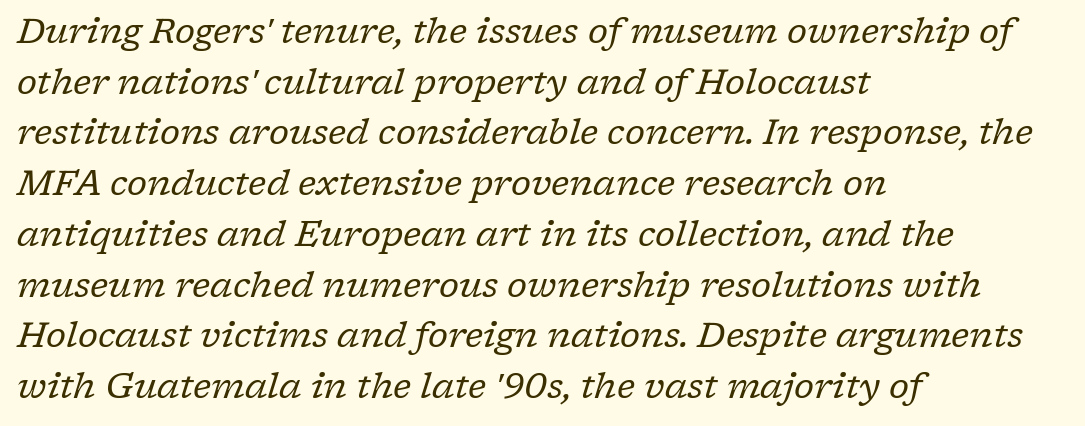
Tracking here is standard; glyphs follow each other at the usual distance. Teacher's note: observe the even left margin — that is flush-left alignment. This rendering features lettering with no underline. Evenly set lines give the paragraph a standard silhouette. No heavy texture on the line: the type isn't bold.
